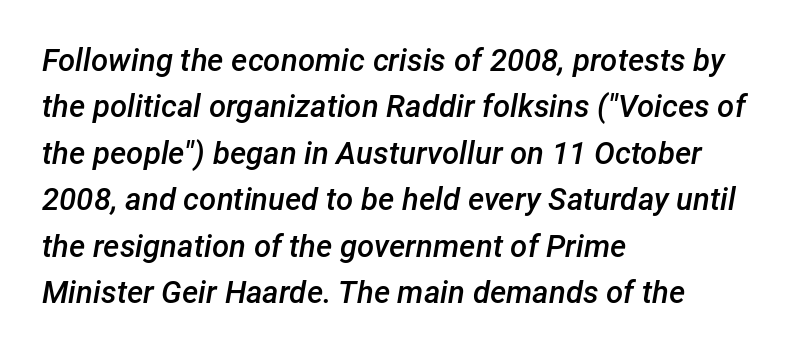
{"italic": "yes", "lean": "right", "slant_degrees": 12, "bold": "semi", "weight": "semibold", "width": "normal", "stroke_contrast": "low", "x_height": "medium", "monospaced": "no", "underline": "no", "align": "left", "line_spacing": "normal", "line_spacing_ratio": 1.5, "letter_spacing": "normal", "letter_spacing_em": 0.0, "glyph_px": 31}
